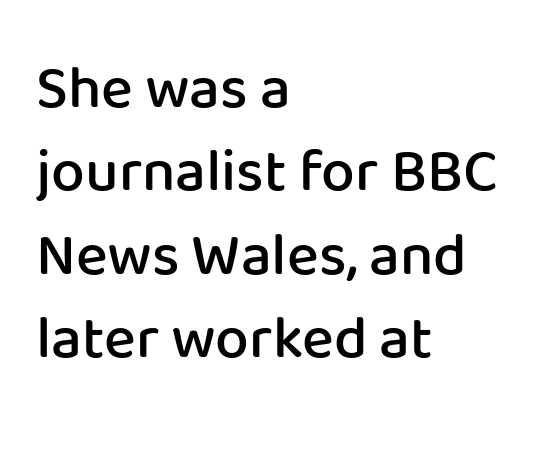
{"serif": "no", "italic": "no", "bold": "semi", "weight": "semibold", "width": "normal", "stroke_contrast": "low", "x_height": "medium", "monospaced": "no", "underline": "no", "align": "left", "line_spacing": "normal", "line_spacing_ratio": 1.39, "letter_spacing": "normal", "letter_spacing_em": 0.0, "glyph_px": 60}
